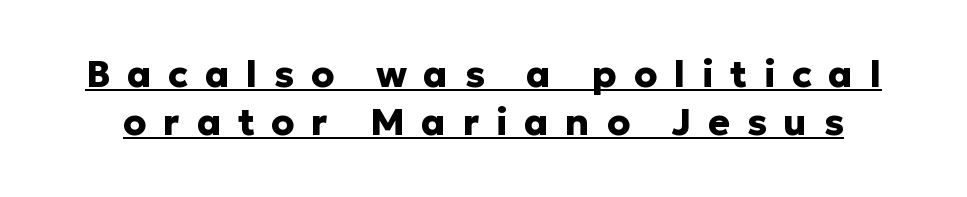
The image shows 37 px heavy sans-serif type, upright; set normal line spacing (1.31x), unusually wide letter spacing (+0.45 em), underlined; low stroke contrast and a medium x-height.
